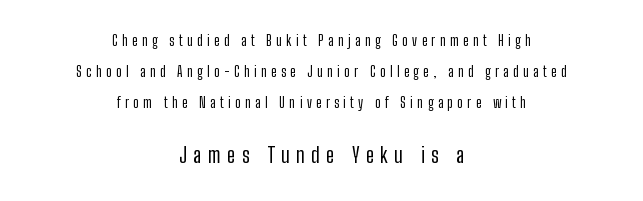
The image shows 21 px text type, upright; set centered, loose line spacing (2.23x), unusually wide letter spacing (+0.31 em), not underlined; the second (bottom) block is 1.5x larger.
